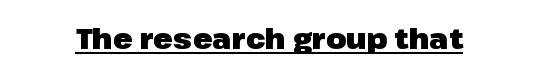
The image shows 29 px heavy sans-serif type, upright; set normal letter spacing, underlined; low stroke contrast and a medium x-height.
